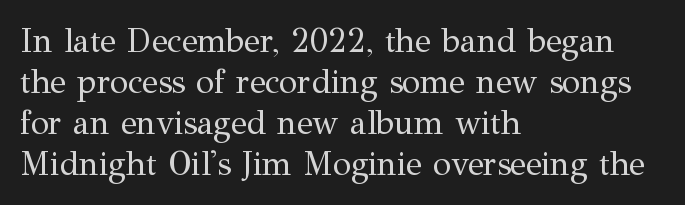
The image shows 33 px regular-weight serif type, upright; set left-aligned, line spacing 1.24x, normal letter spacing, not underlined; medium stroke contrast and a medium x-height.
